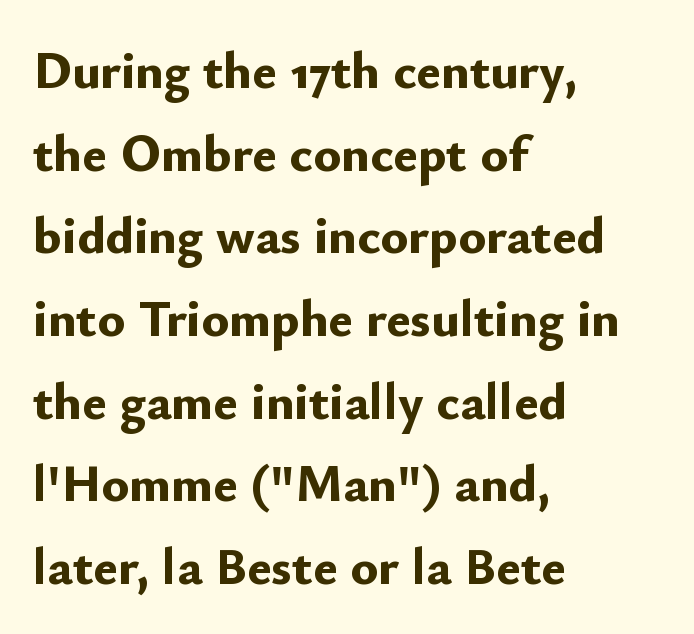
Observe the absence of serifs on each vertical stroke in this sample. Glance below the letters and you will spot only blank space. How would I describe the line gaps? Plain and ordinary. Is the type bold? Yes — the strokes are clearly thick and heavy.
